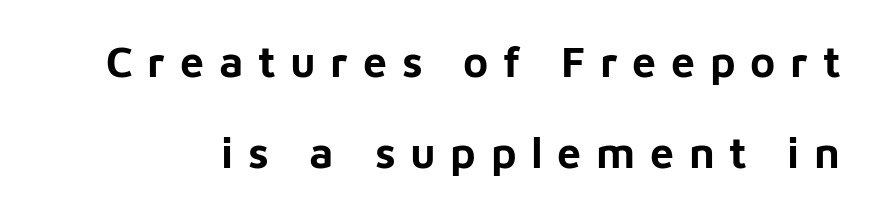
{"serif": "no", "italic": "no", "bold": "yes", "weight": "bold", "width": "normal", "stroke_contrast": "low", "x_height": "medium", "monospaced": "no", "underline": "no", "line_spacing": "loose", "line_spacing_ratio": 2.11, "letter_spacing": "wide", "letter_spacing_em": 0.34, "glyph_px": 43}
